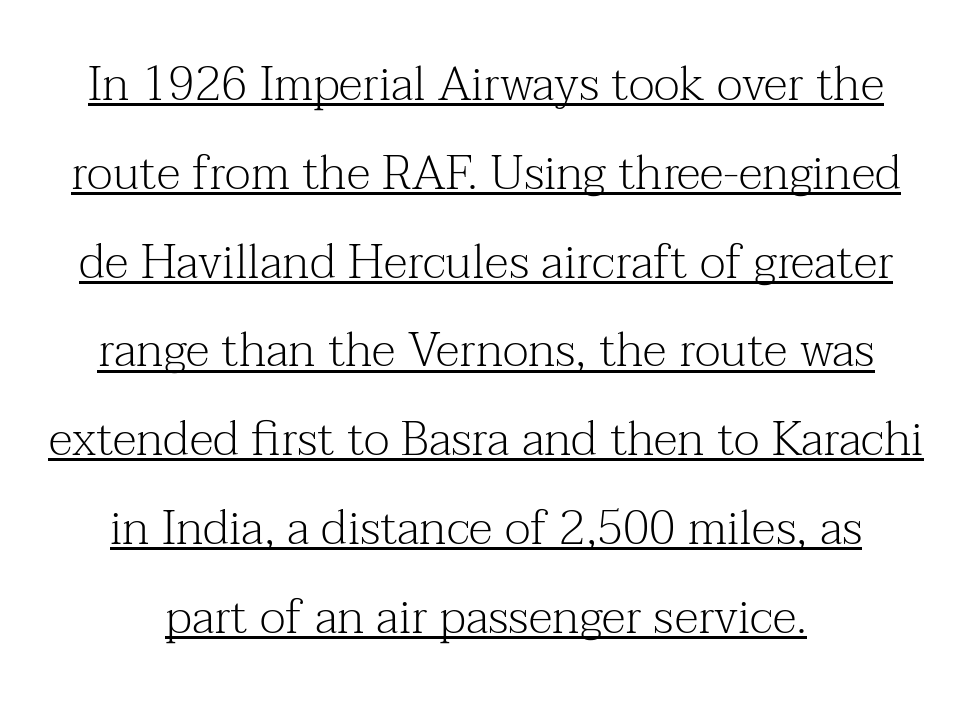
Q: Is the text bold? A: No.
Q: Is the text italic (slanted)? A: No, it is upright.
Q: Is the typeface a serif or a sans-serif typeface? A: Serif.
Q: Is the text underlined? A: Yes.
Q: How is the paragraph aligned? A: Centered.
Q: Is the spacing between letters normal or unusually wide? A: Normal.
Q: Width (condensed, normal, or wide)? A: Normal.
Q: Stroke contrast? A: Medium.
Q: x-height? A: Medium.
Q: Monospaced? A: No.
